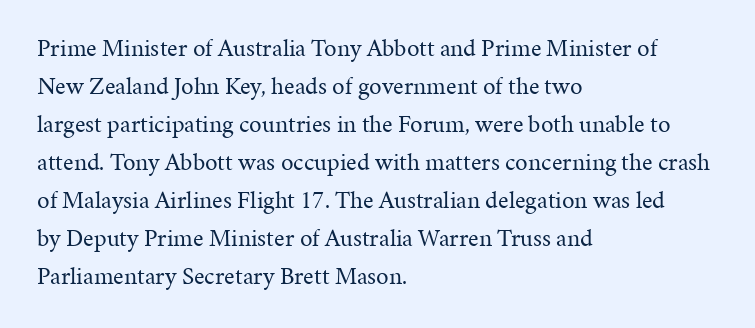
The image shows 25 px text type, upright; set left-aligned, normal line spacing (1.52x), normal letter spacing, not underlined.
